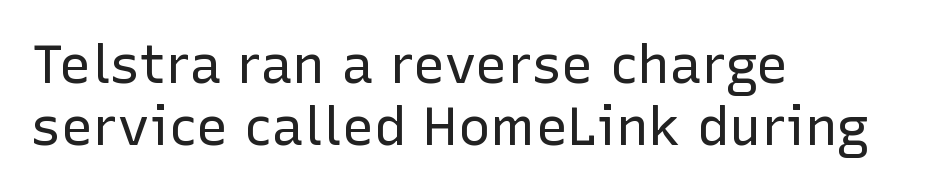
This sample is left-justified, so line endings fall wherever the words run out. Tracking here is standard; glyphs follow each other at the usual distance. Whoever set this chose condensed vertical rhythm over breathing room. Each stroke keeps to a modest, everyday thickness or less.
